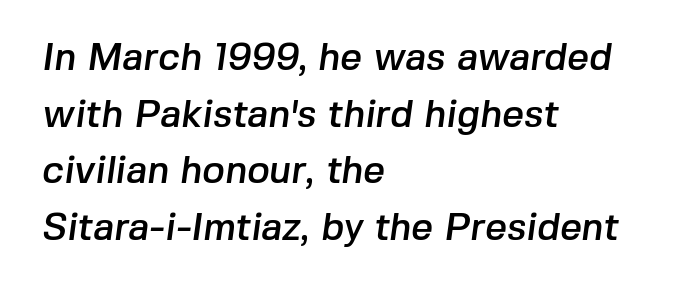
Q: Is the typeface a serif or a sans-serif typeface? A: Sans-serif.
Q: Is the text underlined? A: No.
Q: How is the paragraph aligned? A: Left-aligned.
Q: Is the spacing between letters normal or unusually wide? A: Normal.
Q: Is the spacing between lines tight, normal or loose? A: Normal.
Q: Width (condensed, normal, or wide)? A: Normal.
Q: Stroke contrast? A: Low.
Q: x-height? A: Medium.
Q: Monospaced? A: No.
